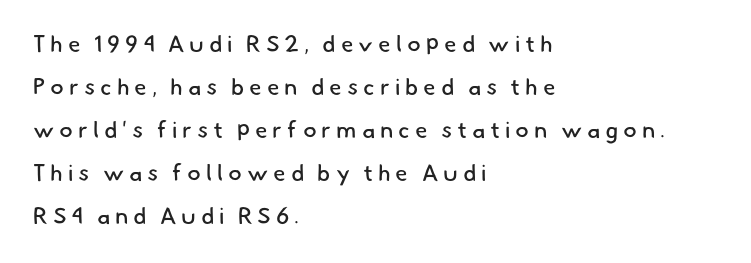
Q: Is the text bold? A: No.
Q: Is the text underlined? A: No.
Q: How is the paragraph aligned? A: Left-aligned.
Q: Is the spacing between letters normal or unusually wide? A: Unusually wide.
